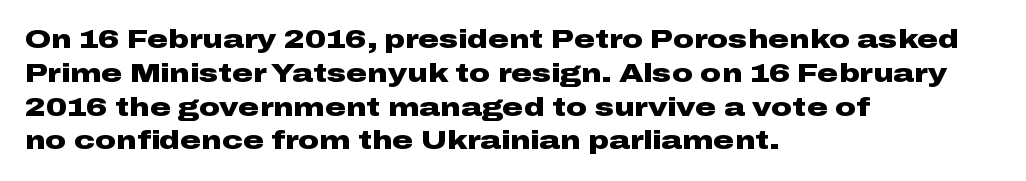
The image shows 26 px bold type, upright; set left-aligned, normal line spacing (1.3x), normal letter spacing, not underlined.
